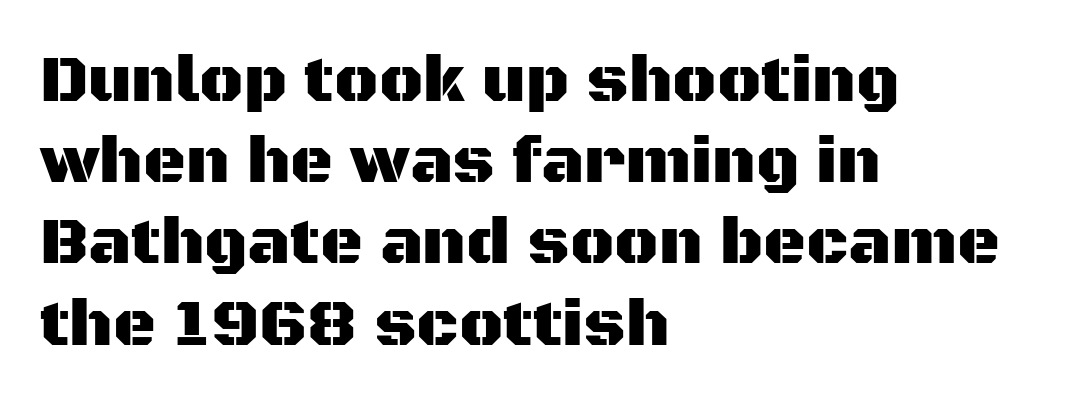
The image shows 66 px sans-serif type, upright; set left-aligned, line spacing 1.23x, normal letter spacing, not underlined; medium stroke contrast and a large x-height.
